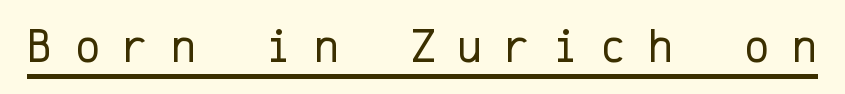
The image shows 49 px regular-weight sans-serif type, upright, monospaced; set unusually wide letter spacing (+0.45 em), underlined; low stroke contrast and a medium x-height.
